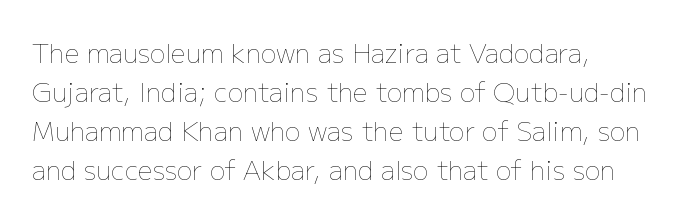
Q: Is the text bold? A: No.
Q: Is the text italic (slanted)? A: No, it is upright.
Q: Is the text underlined? A: No.
Q: How is the paragraph aligned? A: Left-aligned.
Q: Is the spacing between letters normal or unusually wide? A: Normal.
Q: Is the spacing between lines tight, normal or loose? A: Normal.
